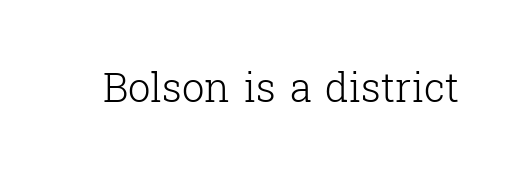
{"serif": "yes", "italic": "no", "bold": "no", "weight": "light", "width": "normal", "stroke_contrast": "low", "x_height": "medium", "monospaced": "no", "underline": "no", "letter_spacing": "normal", "letter_spacing_em": 0.0, "glyph_px": 40}
